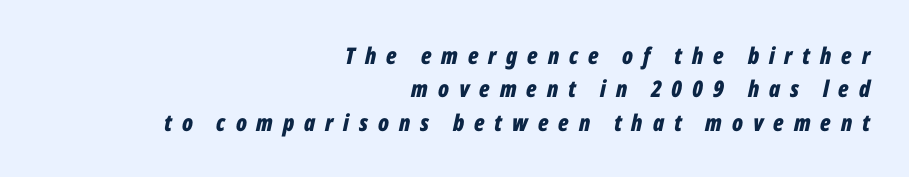
Q: Is the text bold? A: Yes.
Q: Is the text italic (slanted)? A: Yes, it leans right by about 12 degrees.
Q: Is the text underlined? A: No.
Q: How is the paragraph aligned? A: Right-aligned.
Q: Is the spacing between letters normal or unusually wide? A: Unusually wide.
Q: Is the spacing between lines tight, normal or loose? A: Normal.
